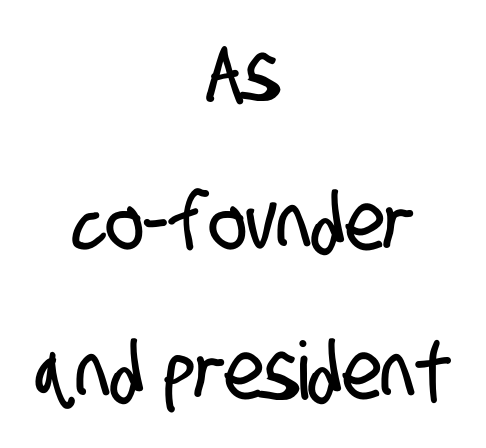
Q: Is the typeface a serif or a sans-serif typeface? A: Sans-serif.
Q: Is the text underlined? A: No.
Q: How is the paragraph aligned? A: Centered.
Q: Is the spacing between letters normal or unusually wide? A: Normal.
Q: Width (condensed, normal, or wide)? A: Condensed.
Q: Stroke contrast? A: Low.
Q: x-height? A: Large.
Q: Monospaced? A: No.
